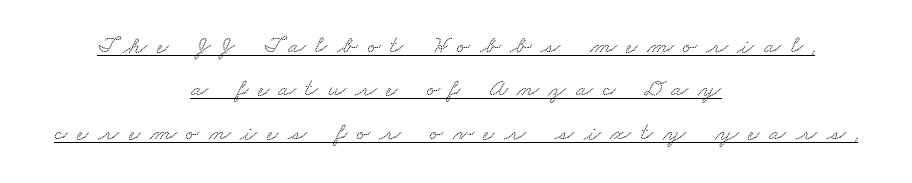
Q: Is the text underlined? A: Yes.
Q: How is the paragraph aligned? A: Centered.
Q: Is the spacing between letters normal or unusually wide? A: Unusually wide.
